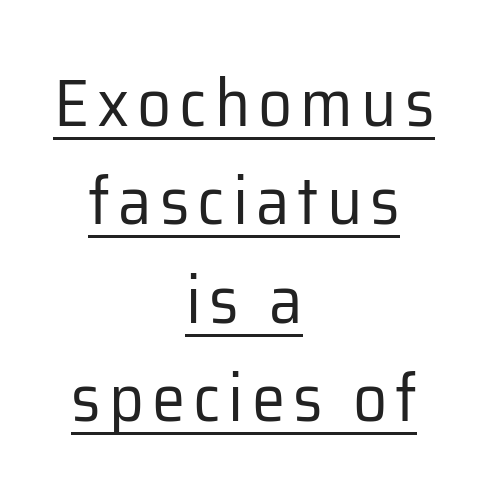
Leading: standard. Nothing sits at the stroke ends, so this counts as sans-serif. In designer terms, the underline attribute is active on this setting. The font is comparable to plain body text, perhaps lighter.
